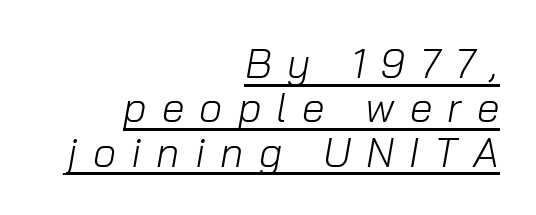
The rendering uses a small line-height, squeezing the rows. The gaps between neighbouring characters are conspicuously large. The typeface has the unassuming heft of standard copy or less. Notice how a bar underscores the lettering throughout. Each line ends at the same right margin while the left side varies. Slanted lettering throughout.
